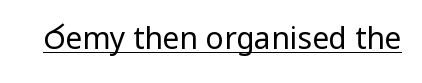
The image shows 30 px regular-weight sans-serif type, upright; set normal letter spacing, underlined; low stroke contrast and a medium x-height.
